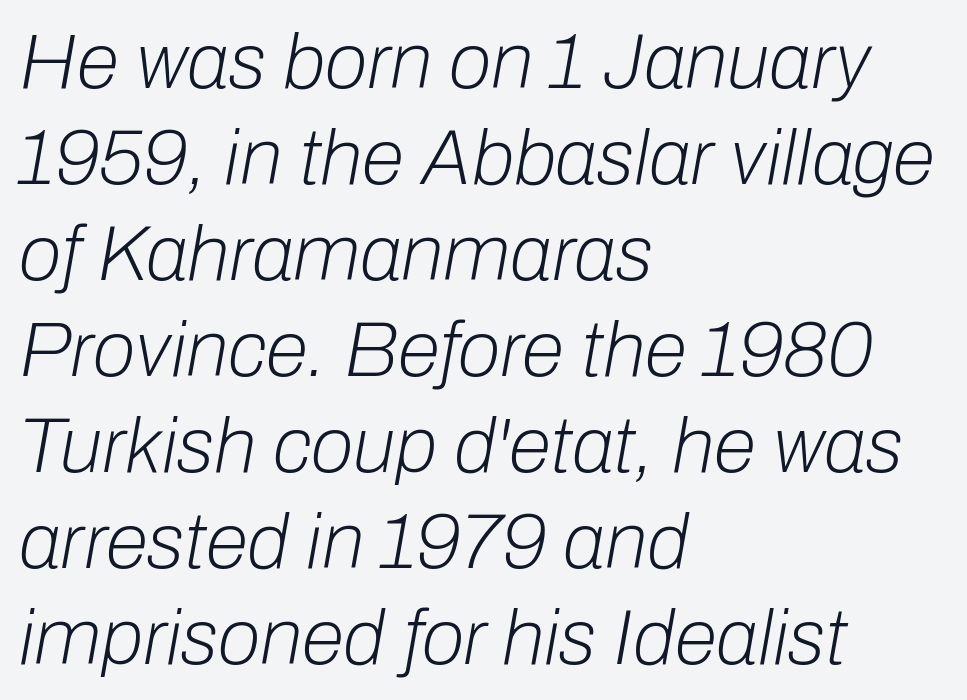
Q: Is the text bold? A: No.
Q: Is the text italic (slanted)? A: Yes, it leans right by about 10 degrees.
Q: Is the text underlined? A: No.
Q: How is the paragraph aligned? A: Left-aligned.
Q: Is the spacing between letters normal or unusually wide? A: Normal.
Q: Width (condensed, normal, or wide)? A: Normal.
Q: Stroke contrast? A: Low.
Q: x-height? A: Medium.
Q: Monospaced? A: No.
